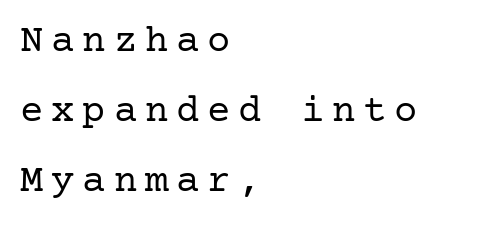
{"serif": "yes", "italic": "no", "bold": "no", "weight": "regular", "width": "normal", "stroke_contrast": "low", "x_height": "medium", "underline": "no", "align": "left", "line_spacing_ratio": 1.79, "letter_spacing": "wide", "letter_spacing_em": 0.2, "glyph_px": 39}
